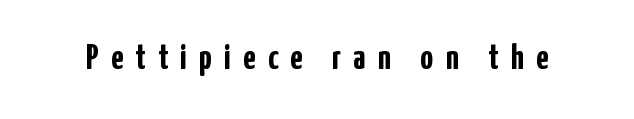
The image shows 36 px semibold, condensed sans-serif type, upright; set unusually wide letter spacing (+0.34 em), not underlined; low stroke contrast and a medium x-height.
